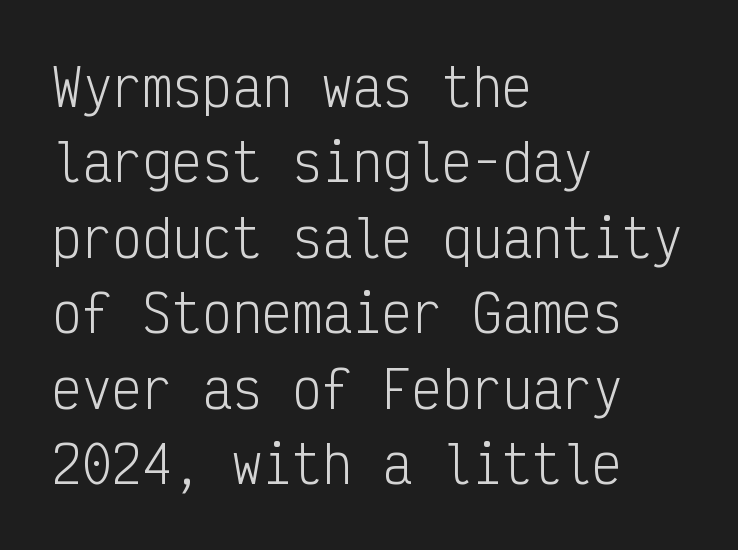
Q: Is the text bold? A: No.
Q: Is the text italic (slanted)? A: No, it is upright.
Q: Is the typeface a serif or a sans-serif typeface? A: Sans-serif.
Q: Is the text underlined? A: No.
Q: How is the paragraph aligned? A: Left-aligned.
Q: Is the spacing between letters normal or unusually wide? A: Normal.
Q: Is the spacing between lines tight, normal or loose? A: Normal.
Q: Width (condensed, normal, or wide)? A: Condensed.
Q: Stroke contrast? A: Low.
Q: x-height? A: Medium.
Q: Monospaced? A: Yes.
